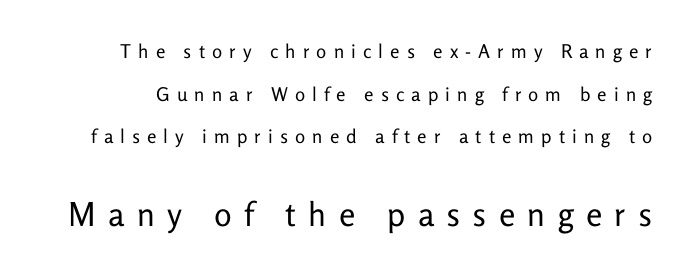
Q: Is the text bold? A: No.
Q: Is the text italic (slanted)? A: No, it is upright.
Q: Is the typeface a serif or a sans-serif typeface? A: Sans-serif.
Q: Is the text underlined? A: No.
Q: Is the spacing between letters normal or unusually wide? A: Unusually wide.
Q: Is the spacing between lines tight, normal or loose? A: Loose.
Q: Which block of text is set in a larger size, the first (top) or the second (bottom)? A: The second (bottom) one.
Q: Width (condensed, normal, or wide)? A: Normal.
Q: Stroke contrast? A: Low.
Q: x-height? A: Medium.
Q: Monospaced? A: No.
